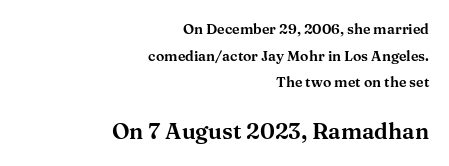
Q: Is the text italic (slanted)? A: No, it is upright.
Q: Is the text underlined? A: No.
Q: How is the paragraph aligned? A: Right-aligned.
Q: Is the spacing between letters normal or unusually wide? A: Normal.
Q: Is the spacing between lines tight, normal or loose? A: Loose.
Q: Which block of text is set in a larger size, the first (top) or the second (bottom)? A: The second (bottom) one.
